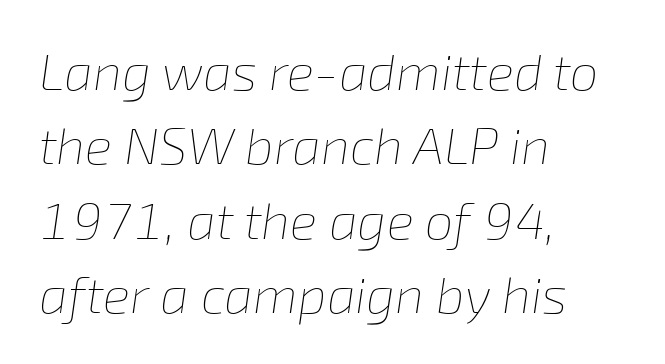
{"italic": "yes", "lean": "right", "slant_degrees": 8, "bold": "no", "weight": "thin", "width": "normal", "stroke_contrast": "low", "x_height": "medium", "monospaced": "no", "underline": "no", "align": "left", "line_spacing": "normal", "line_spacing_ratio": 1.46, "letter_spacing": "normal", "letter_spacing_em": 0.0, "glyph_px": 51}
